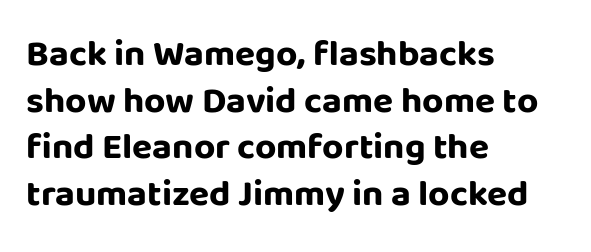
{"serif": "no", "italic": "no", "bold": "yes", "weight": "bold", "width": "normal", "stroke_contrast": "low", "x_height": "large", "monospaced": "no", "underline": "no", "align": "left", "line_spacing": "normal", "line_spacing_ratio": 1.26, "letter_spacing": "normal", "letter_spacing_em": 0.0, "glyph_px": 37}
